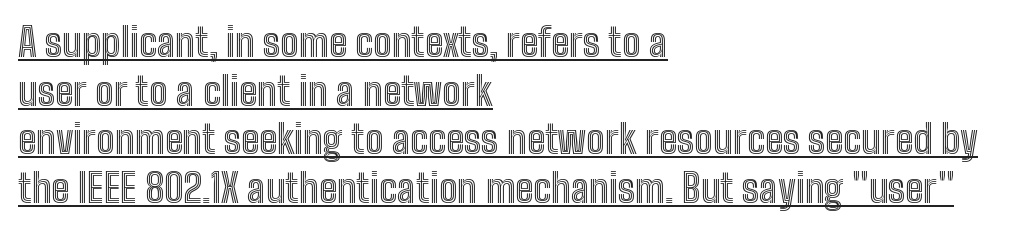
Q: Is the text italic (slanted)? A: No, it is upright.
Q: Is the text underlined? A: Yes.
Q: How is the paragraph aligned? A: Left-aligned.
Q: Is the spacing between letters normal or unusually wide? A: Normal.
Q: Is the spacing between lines tight, normal or loose? A: Normal.
Q: Width (condensed, normal, or wide)? A: Condensed.
Q: x-height? A: Medium.
Q: Monospaced? A: No.
